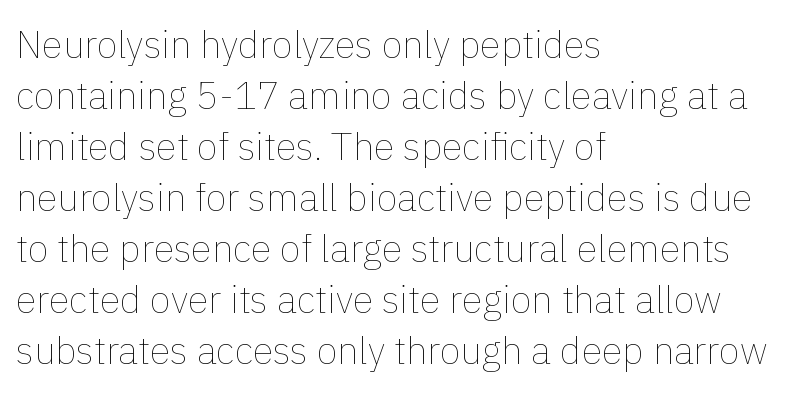
{"italic": "no", "bold": "no", "weight": "thin", "width": "normal", "stroke_contrast": "low", "x_height": "medium", "monospaced": "no", "underline": "no", "align": "left", "line_spacing": "normal", "line_spacing_ratio": 1.34, "letter_spacing": "normal", "letter_spacing_em": 0.0, "glyph_px": 38}
